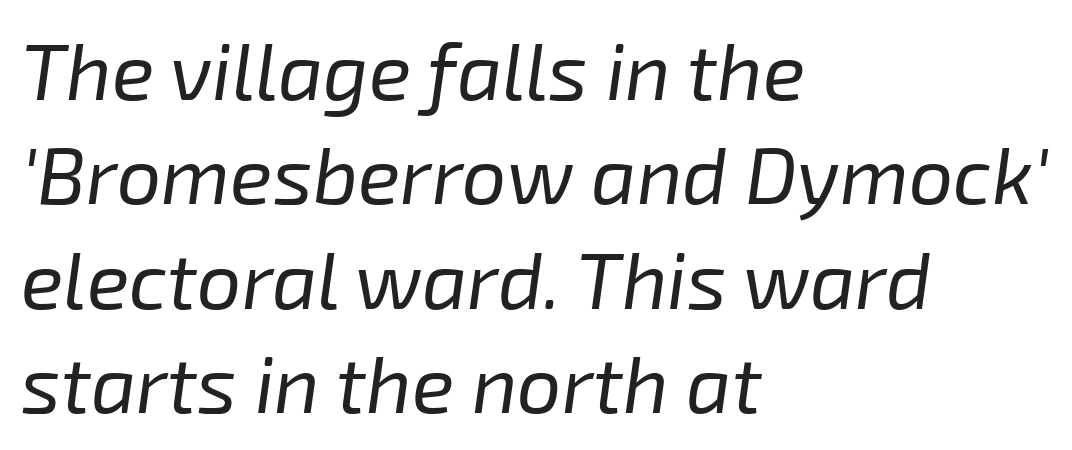
Q: Is the text bold? A: No.
Q: Is the text italic (slanted)? A: Yes, it leans right by about 8 degrees.
Q: Is the text underlined? A: No.
Q: How is the paragraph aligned? A: Left-aligned.
Q: Is the spacing between letters normal or unusually wide? A: Normal.
Q: Is the spacing between lines tight, normal or loose? A: Normal.
Q: Width (condensed, normal, or wide)? A: Normal.
Q: Stroke contrast? A: Low.
Q: x-height? A: Medium.
Q: Monospaced? A: No.
